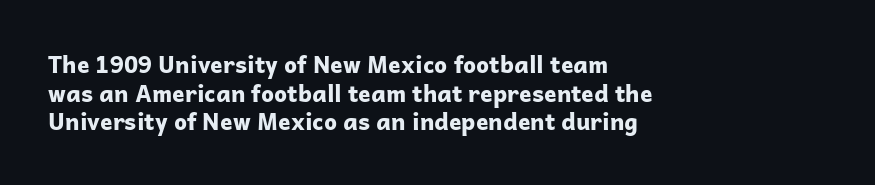
In CSS terms this would be text-align: left. On the weight axis this lands at bold, roughly 700. No word sits above an underline. Regarding leading, the lines here are spaced in the standard way. Quick note: not italic, upright. Glyph-to-glyph distance matches everyday printed text.
